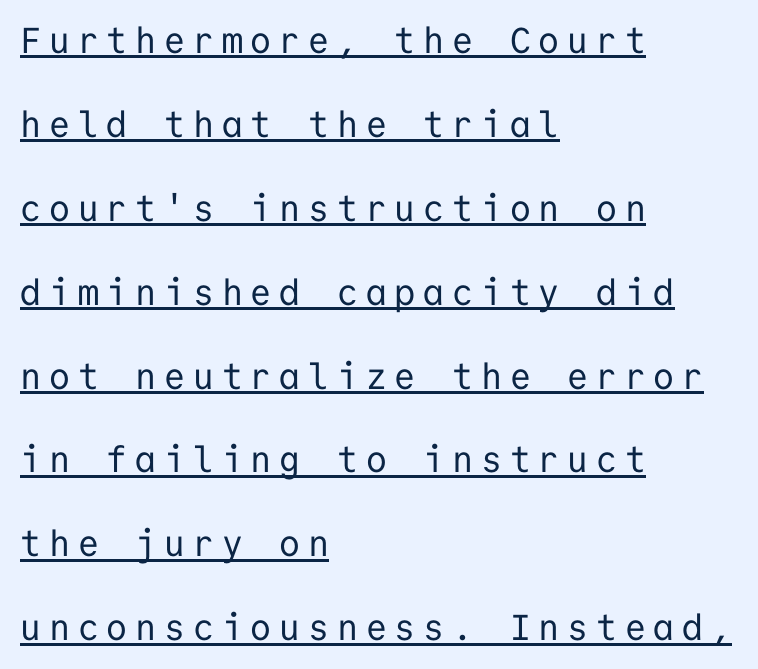
The image shows 36 px regular-weight sans-serif type, upright, monospaced; set left-aligned, loose line spacing (2.33x), unusually wide letter spacing (+0.22 em), underlined; low stroke contrast and a medium x-height.
